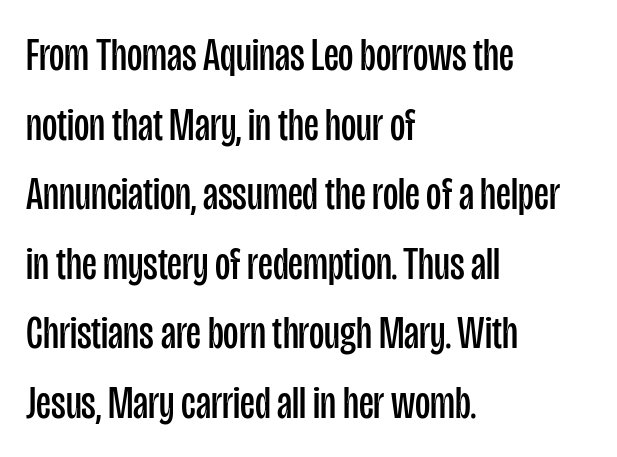
Here the designer chose a conventional face with non-uniform glyph widths. Nobody drew a line under any word here. There is no visible air inserted between adjacent glyphs. Stem width sits at or under what a default text font uses. Unlike italic type, these characters show no tilt at all. This block has exactly the height ordinary leading produces.
